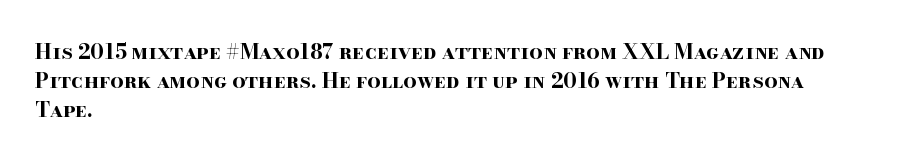
Leftover space on each line is placed entirely after the last word. The baseline area is clear. Tracking value appears to be zero — textbook default spacing. Is the type bold? Yes — the strokes are clearly thick and heavy.
